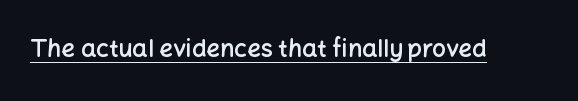
{"italic": "no", "bold": "semi", "underline": "yes", "letter_spacing": "normal", "letter_spacing_em": 0.0, "glyph_px": 24}
